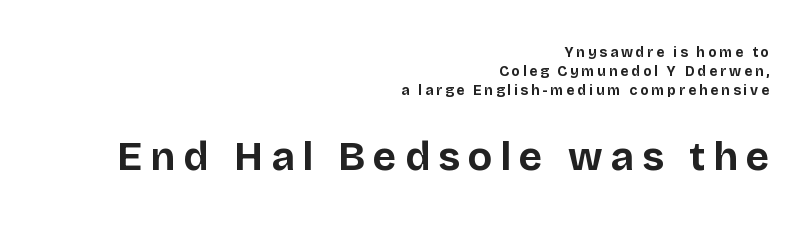
The passage shown is typeset with a sans-serif family. Honestly, the letter spacing is so wide it's the main thing you notice. Is there much room between lines? A standard amount, neither cramped nor airy. Type without underlining. The rendering uses natural spacing where letterforms have individual widths.
